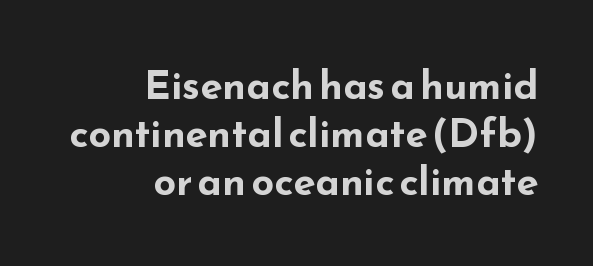
{"serif": "no", "italic": "no", "bold": "yes", "weight": "bold", "width": "wide", "stroke_contrast": "low", "x_height": "small", "monospaced": "no", "underline": "no", "align": "right", "line_spacing_ratio": 1.2, "letter_spacing": "normal", "letter_spacing_em": 0.0, "glyph_px": 40}
